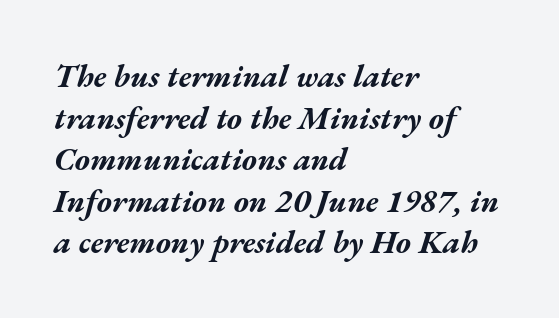
The image shows 32 px bold, wide type, italic (leaning right); set left-aligned, normal line spacing (1.3x), normal letter spacing, not underlined; medium stroke contrast and a medium x-height.
